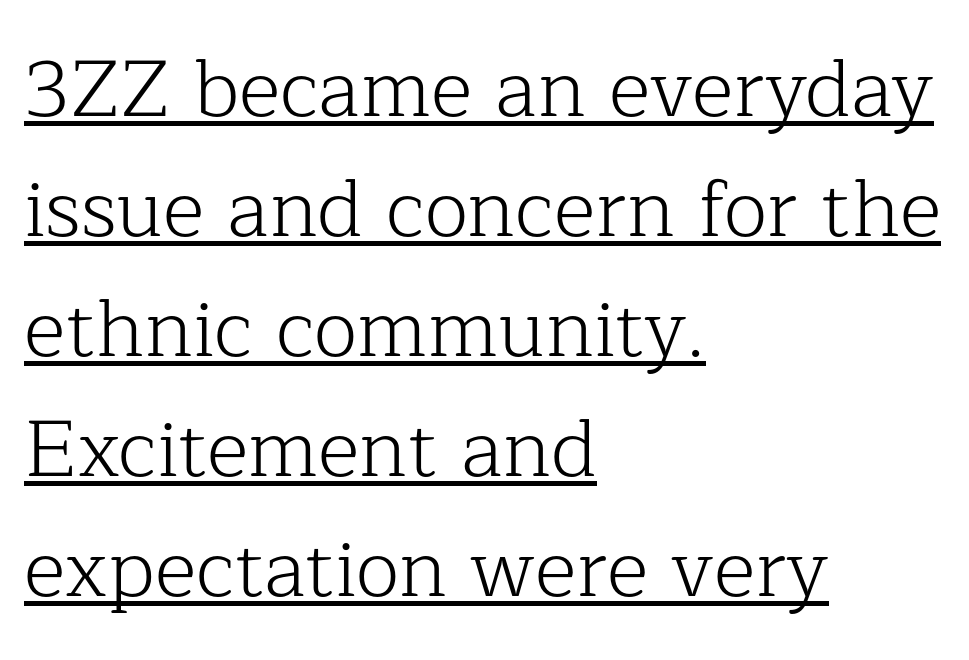
One glance says typical: line gaps are just what's usual. No chunkiness to these letters — they're not bold. All the whitespace from short lines collects on the right. Is this a fixed-width face? No — the glyphs have proportional, varying widths. You can see a thin bar hugging the bottom of the glyphs. Is the letter spacing exaggerated? No — it looks like the ordinary default.
